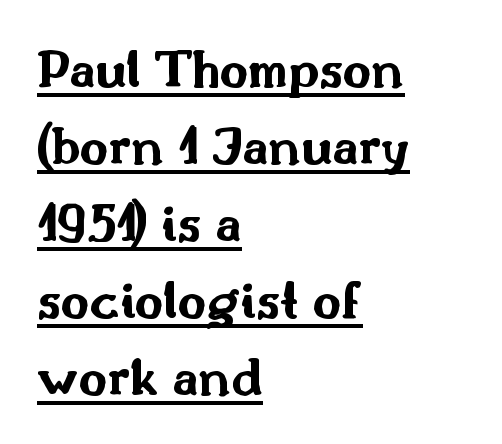
Q: Is the text bold? A: Yes.
Q: Is the text italic (slanted)? A: No, it is upright.
Q: Is the typeface a serif or a sans-serif typeface? A: Sans-serif.
Q: Is the text underlined? A: Yes.
Q: How is the paragraph aligned? A: Left-aligned.
Q: Is the spacing between letters normal or unusually wide? A: Normal.
Q: Is the spacing between lines tight, normal or loose? A: Normal.
Q: Width (condensed, normal, or wide)? A: Wide.
Q: Stroke contrast? A: Medium.
Q: x-height? A: Small.
Q: Monospaced? A: No.
